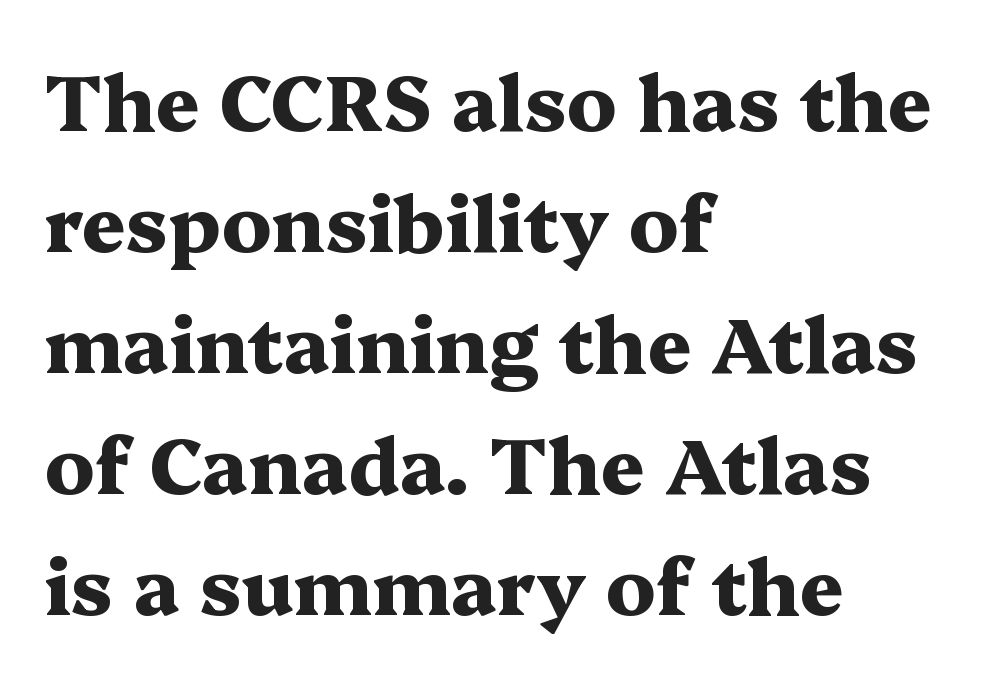
Q: Is the text bold? A: Yes.
Q: Is the text italic (slanted)? A: No, it is upright.
Q: Is the typeface a serif or a sans-serif typeface? A: Serif.
Q: Is the text underlined? A: No.
Q: How is the paragraph aligned? A: Left-aligned.
Q: Is the spacing between letters normal or unusually wide? A: Normal.
Q: Is the spacing between lines tight, normal or loose? A: Normal.
Q: Width (condensed, normal, or wide)? A: Wide.
Q: Stroke contrast? A: Medium.
Q: x-height? A: Medium.
Q: Monospaced? A: No.
